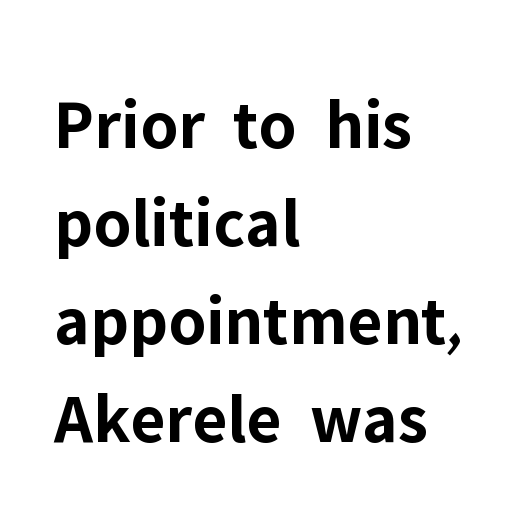
The image shows 71 px bold sans-serif type, upright; set left-aligned, normal line spacing (1.38x), normal letter spacing, not underlined; low stroke contrast and a medium x-height.
